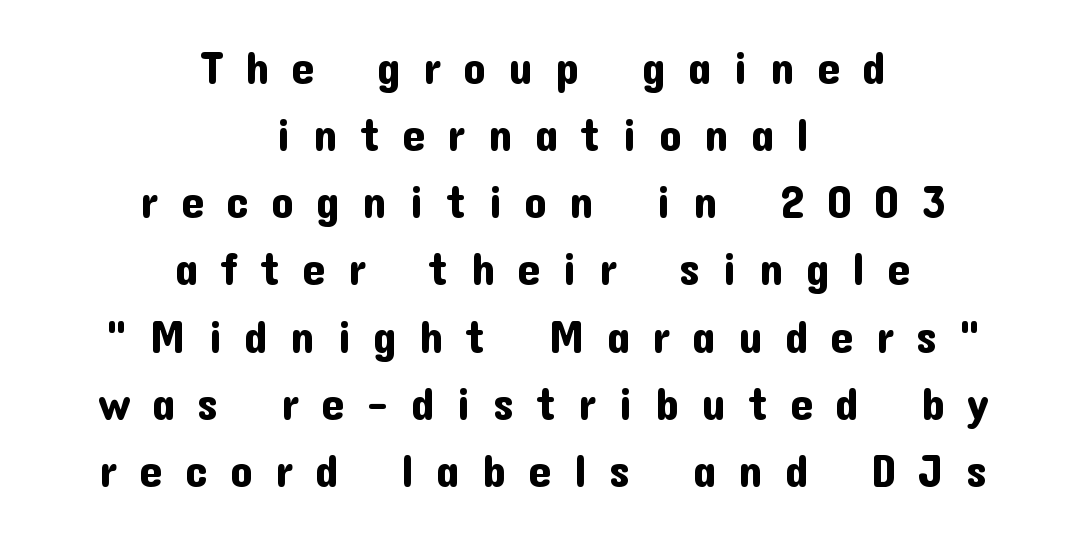
The font's upright variant was chosen for this text. The whitespace from short lines is split evenly between both sides. The face used here is a sans, in the tradition of grotesques and geometrics. In terms of letterspacing, this is a distinctly airy, spread setting. Looks like regular typesetting: each glyph gets only the width it needs.
